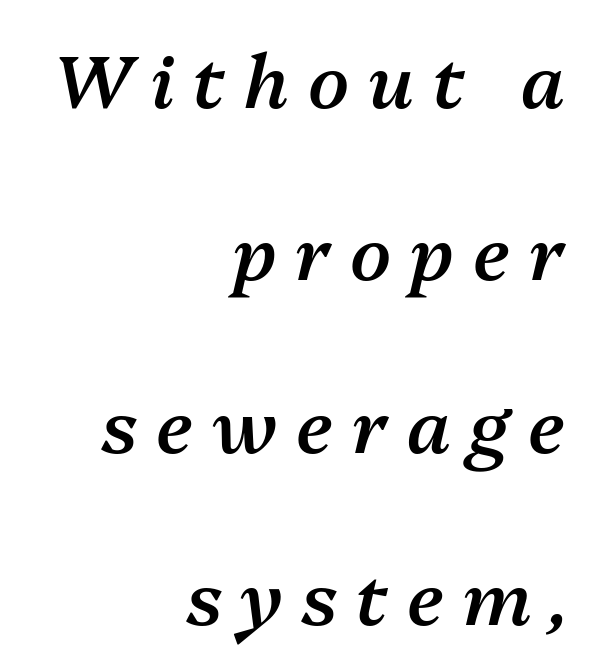
The image shows 74 px semibold type, italic (leaning right); set right-aligned, loose line spacing (2.33x), unusually wide letter spacing (+0.26 em), not underlined; medium stroke contrast and a medium x-height.
